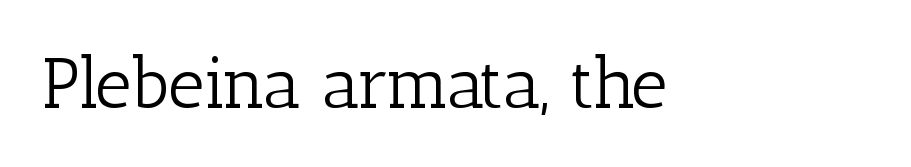
The area under the type is left untouched. The strokes carry an ordinary text weight at most. The glyphs in this specimen are seriffed. Is the letter spacing exaggerated? No — it looks like the ordinary default. The passage shown is typed in a proportional face where columns would drift. It's the straight-up-and-down kind of type.
